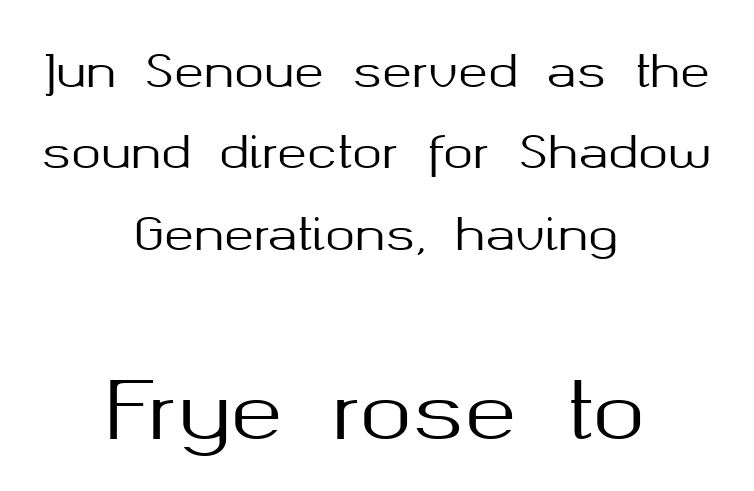
The image shows 79 px sans-serif type, upright; set centered, line spacing 1.81x, normal letter spacing, not underlined; the second (bottom) block is 1.76x larger; medium stroke contrast and a medium x-height.
